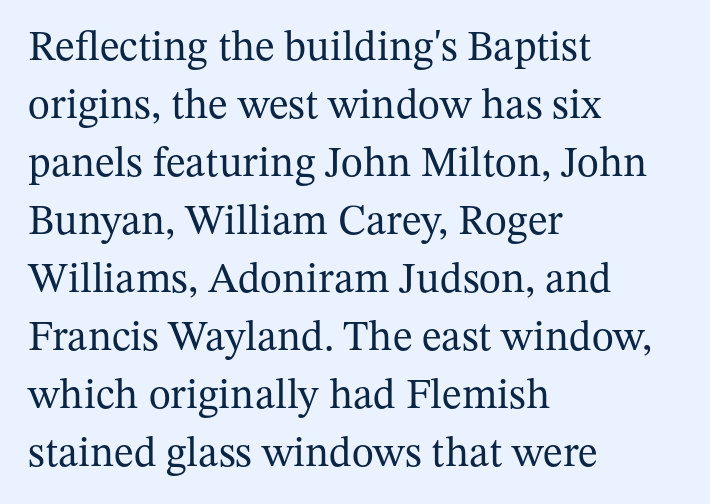
Q: Is the text bold? A: No.
Q: Is the text italic (slanted)? A: No, it is upright.
Q: Is the typeface a serif or a sans-serif typeface? A: Serif.
Q: Is the text underlined? A: No.
Q: How is the paragraph aligned? A: Left-aligned.
Q: Is the spacing between letters normal or unusually wide? A: Normal.
Q: Is the spacing between lines tight, normal or loose? A: Normal.
Q: Width (condensed, normal, or wide)? A: Normal.
Q: Stroke contrast? A: Medium.
Q: x-height? A: Medium.
Q: Monospaced? A: No.
